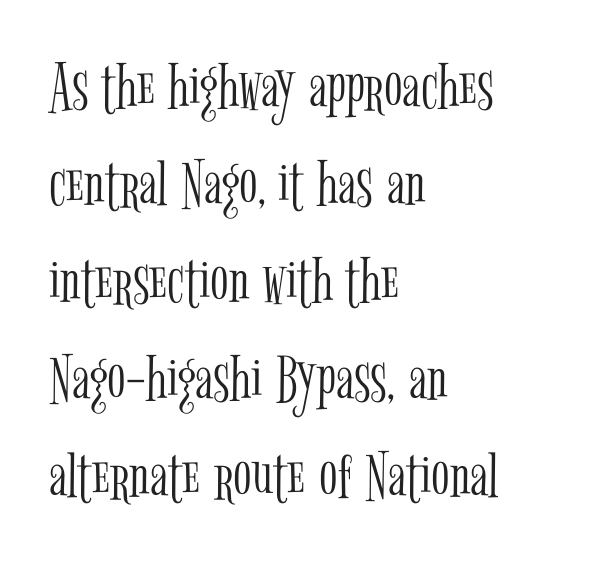
Q: Is the text bold? A: No.
Q: Is the text italic (slanted)? A: No, it is upright.
Q: Is the typeface a serif or a sans-serif typeface? A: Serif.
Q: Is the text underlined? A: No.
Q: How is the paragraph aligned? A: Left-aligned.
Q: Is the spacing between letters normal or unusually wide? A: Normal.
Q: Is the spacing between lines tight, normal or loose? A: Normal.
Q: Width (condensed, normal, or wide)? A: Condensed.
Q: Stroke contrast? A: Low.
Q: x-height? A: Medium.
Q: Monospaced? A: No.
